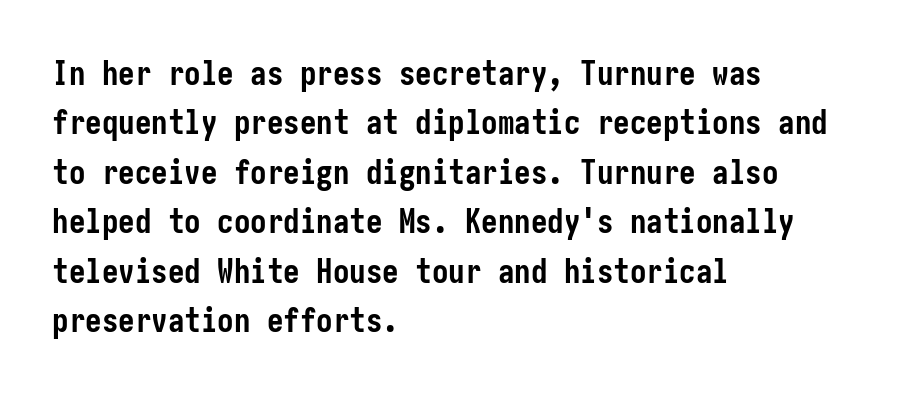
Between one letter and the next there's only the usual sliver of space. Leftover space on each line is placed entirely after the last word. Ascenders rise straight up at ninety degrees. How heavy is the stroke? Heavy — this is a bold. The rendering uses a moderate line-height, typical for paragraphs. The font family rendered here belongs to the sans-serif group.
